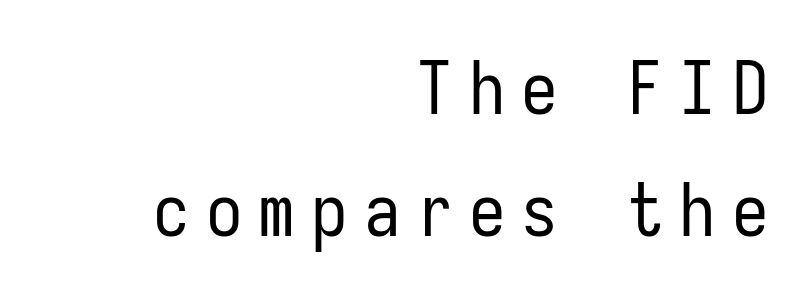
A clean baseline with only descenders dipping below it. Stroke thickness stays within the range of a standard reading face or lighter. Stroke terminals: plain, sans-serif. Look at the tracking — it's clearly loosened, letters drifting apart. Students, observe: this is what conventionally led text looks like. Short and long lines alike share a common ending point at right.
